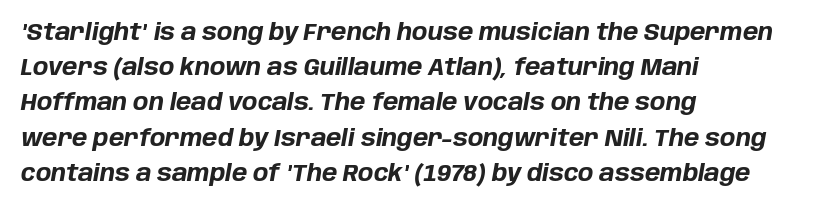
Descenders hang freely into open space. The passage is arranged the way most books set body copy — flush left. The strokes are fattened all the way to bold. Tracking value appears to be zero — textbook default spacing. It's the slanting kind of type. Whoever set this chose a conventional vertical rhythm.
